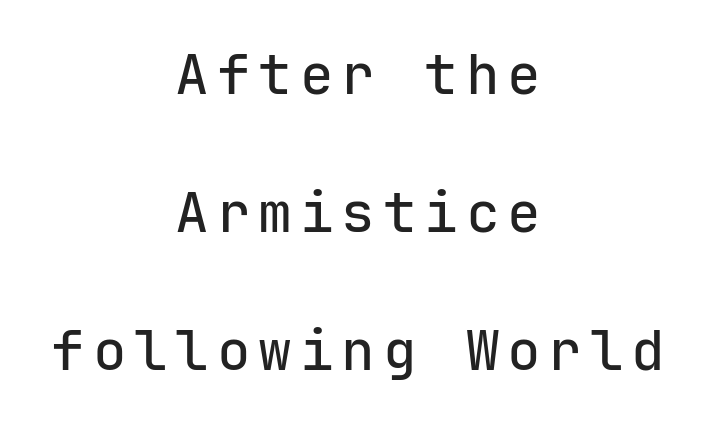
Each letter, wide or thin by design, is forced into the same width here. The space between consecutive lines is lavish. Plain, unruled lines of type. Classification — sans serif. The lettering holds an erect, upright posture throughout.
